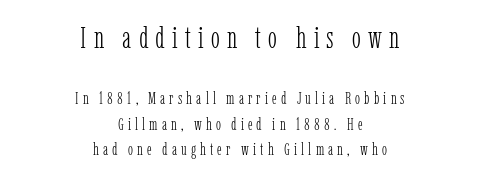
{"serif": "yes", "italic": "no", "bold": "no", "weight": "light", "width": "condensed", "stroke_contrast": "low", "x_height": "medium", "monospaced": "no", "underline": "no", "align": "center", "line_spacing": "normal", "line_spacing_ratio": 1.48, "letter_spacing": "wide", "letter_spacing_em": 0.24, "larger_block": "first", "size_ratio": 1.76, "glyph_px": 30}
